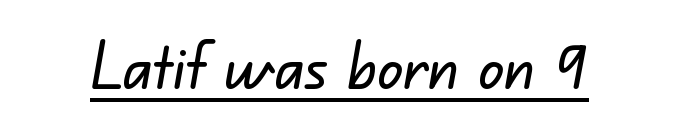
Is this a sans? Yes — the strokes have no serifs. Think of a printed novel: that variable character pitch is what you see here. The rendered words wear a rule along their underside. Caption: standard tracking, unaltered.
